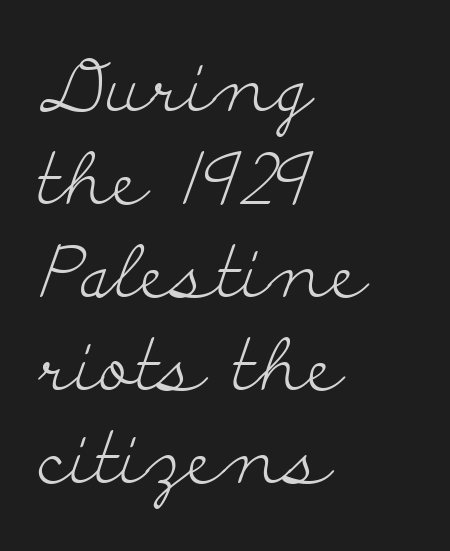
Q: Is the text bold? A: No.
Q: Is the text italic (slanted)? A: Yes.
Q: Is the typeface a serif or a sans-serif typeface? A: Serif.
Q: Is the text underlined? A: No.
Q: How is the paragraph aligned? A: Left-aligned.
Q: Is the spacing between letters normal or unusually wide? A: Normal.
Q: Is the spacing between lines tight, normal or loose? A: Normal.
Q: Width (condensed, normal, or wide)? A: Wide.
Q: Stroke contrast? A: Low.
Q: x-height? A: Small.
Q: Monospaced? A: No.
